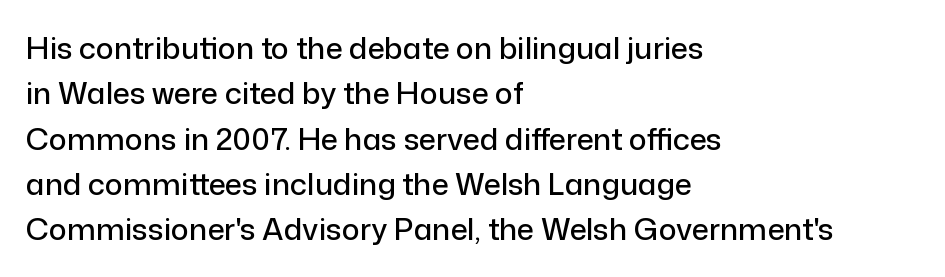
Rows of type keep a routine distance in the vertical direction. The letters stand straight up with perfectly vertical stems. The passage is arranged the way most books set body copy — flush left. A typesetter would call this proportional, since set widths differ per character. A typesetter would call this zero additional tracking.
